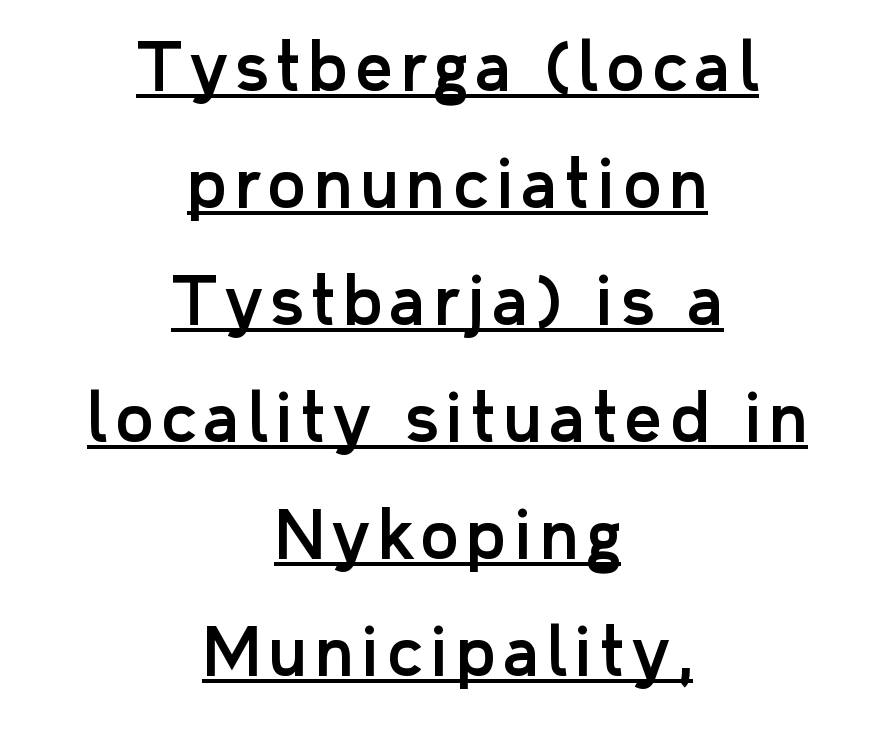
{"serif": "no", "italic": "no", "width": "normal", "stroke_contrast": "low", "x_height": "medium", "monospaced": "no", "underline": "yes", "align": "center", "line_spacing_ratio": 1.8, "glyph_px": 65}
